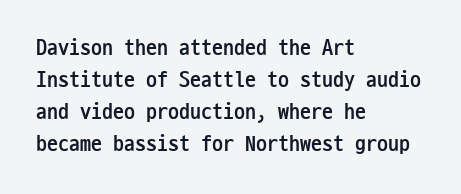
The image shows 22 px bold type, upright; set left-aligned, normal line spacing (1.46x), normal letter spacing, not underlined.
